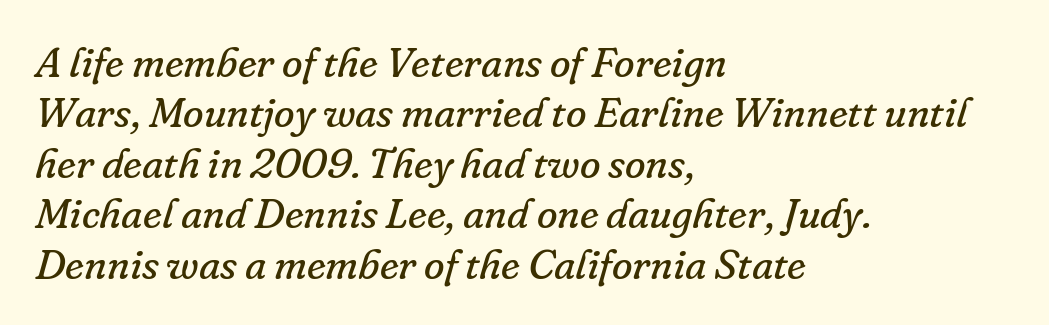
{"serif": "yes", "italic": "yes", "lean": "right", "slant_degrees": 16, "bold": "no", "weight": "regular", "width": "normal", "stroke_contrast": "low", "x_height": "small", "monospaced": "no", "underline": "no", "align": "left", "line_spacing_ratio": 1.2, "letter_spacing": "normal", "letter_spacing_em": 0.0, "glyph_px": 42}
